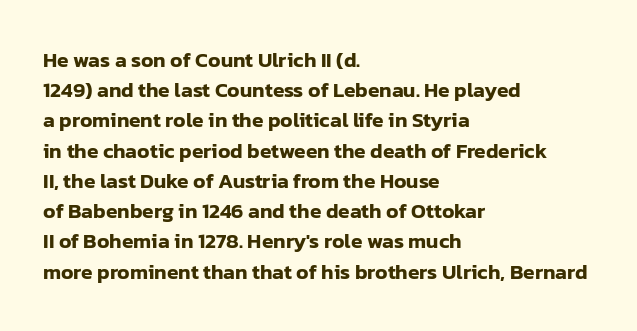
The image shows 21 px text type, upright; set left-aligned, normal line spacing (1.44x), normal letter spacing, not underlined.
